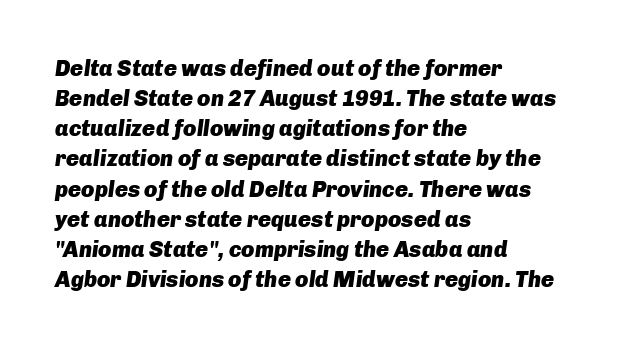
The image shows 22 px bold type, italic (leaning right); set left-aligned, normal line spacing (1.37x), normal letter spacing, not underlined.
